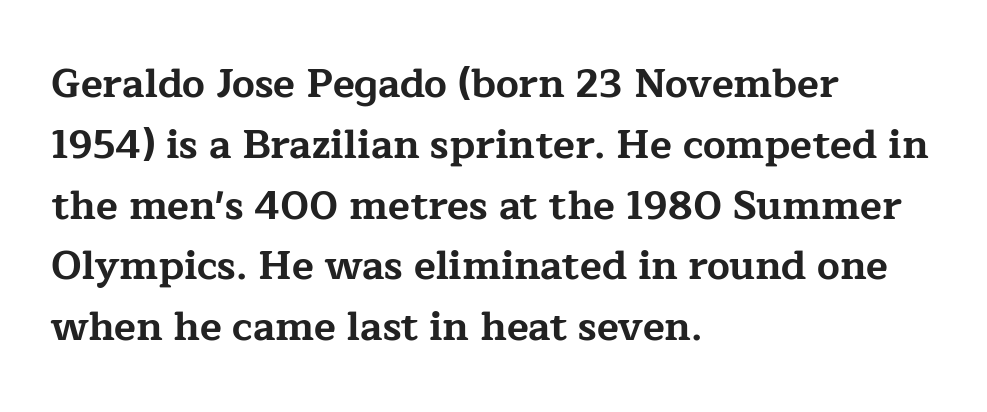
The image shows 40 px bold, wide serif type, upright; set left-aligned, normal line spacing (1.52x), normal letter spacing, not underlined; low stroke contrast and a medium x-height.
